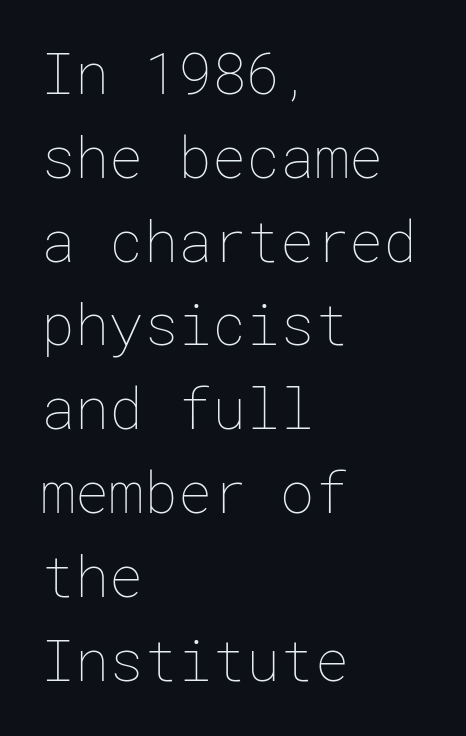
No word sits above an underline. Honestly, the letter spacing is just normal — you wouldn't notice it. A quiet, ordinary-to-light weight characterises the typeface. The passage is arranged the way most books set body copy — flush left. The lines sit at an ordinary, default distance from one another. Every stem runs plumb, perpendicular to the baseline.
